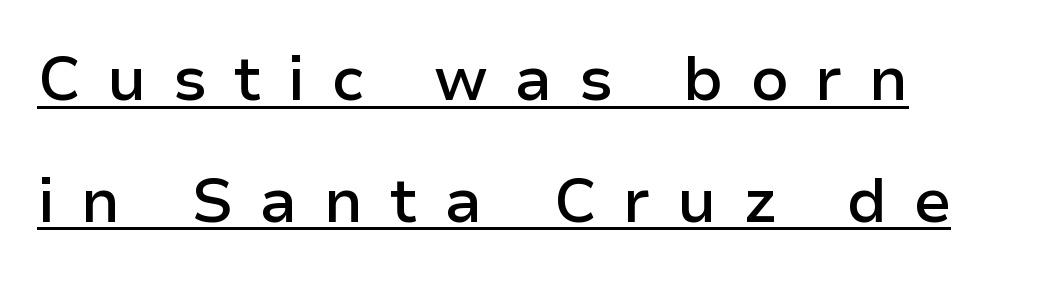
{"serif": "no", "italic": "no", "bold": "semi", "weight": "semibold", "width": "normal", "stroke_contrast": "low", "x_height": "medium", "monospaced": "no", "underline": "yes", "line_spacing": "loose", "line_spacing_ratio": 1.96, "letter_spacing": "wide", "letter_spacing_em": 0.42, "glyph_px": 62}
